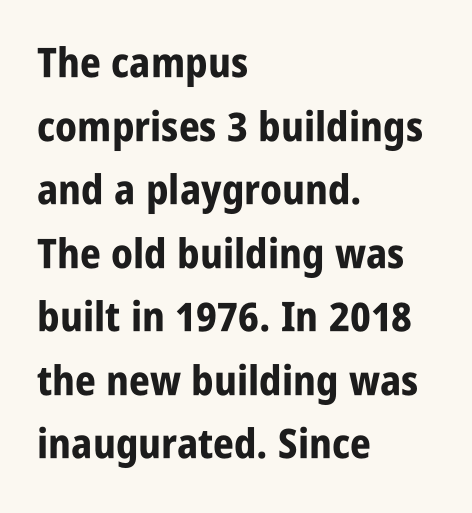
The image shows 41 px bold, condensed sans-serif type, upright; set left-aligned, normal line spacing (1.55x), normal letter spacing, not underlined; low stroke contrast and a large x-height.
